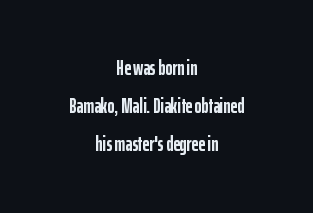
The image shows 21 px bold type, upright; set centered, line spacing 1.82x, normal letter spacing, not underlined.
